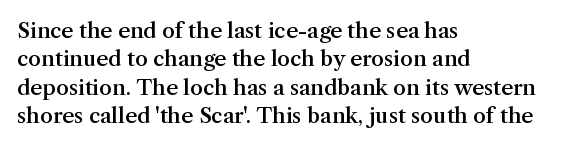
{"italic": "no", "bold": "semi", "underline": "no", "align": "left", "line_spacing": "normal", "line_spacing_ratio": 1.35, "letter_spacing": "normal", "letter_spacing_em": 0.0, "glyph_px": 21}
